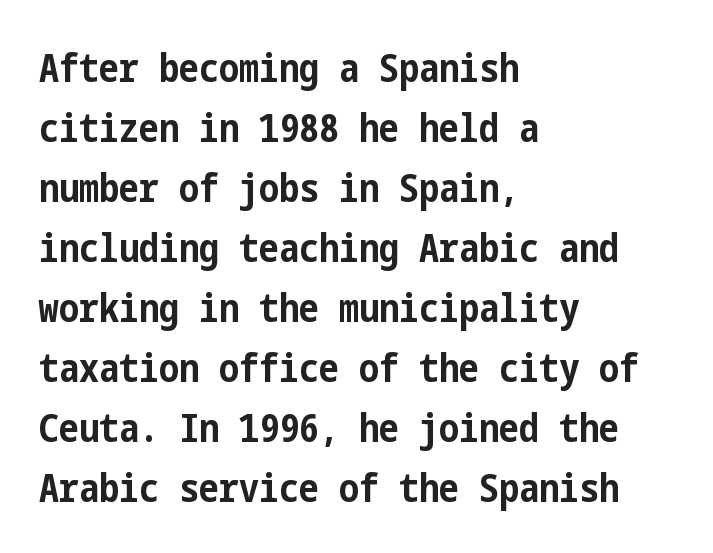
{"serif": "no", "italic": "no", "bold": "yes", "weight": "bold", "width": "condensed", "stroke_contrast": "low", "x_height": "medium", "underline": "no", "align": "left", "line_spacing": "normal", "line_spacing_ratio": 1.5, "letter_spacing": "normal", "letter_spacing_em": 0.0, "glyph_px": 40}
